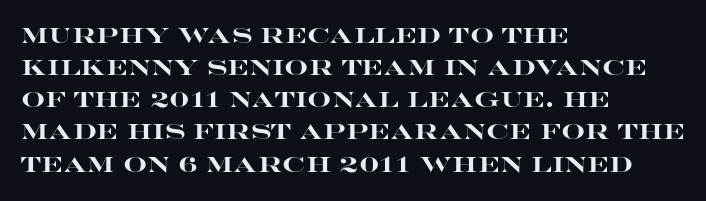
Tracking value appears to be zero — textbook default spacing. Is the type bold? Yes — the strokes are clearly thick and heavy. The block of text has a typical density, with ordinary space between rows. The rag falls on the right side of this text block. Words float on clear page, feet unadorned.
